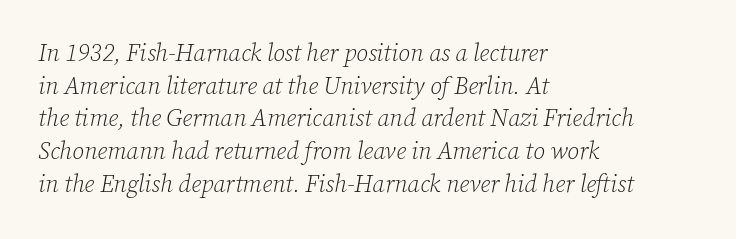
The glyphs are unaccompanied by any horizontal stroke below them. Leading: standard. The typeface has the unassuming heft of standard copy or less. These lines stack with their left ends in a neat column.
